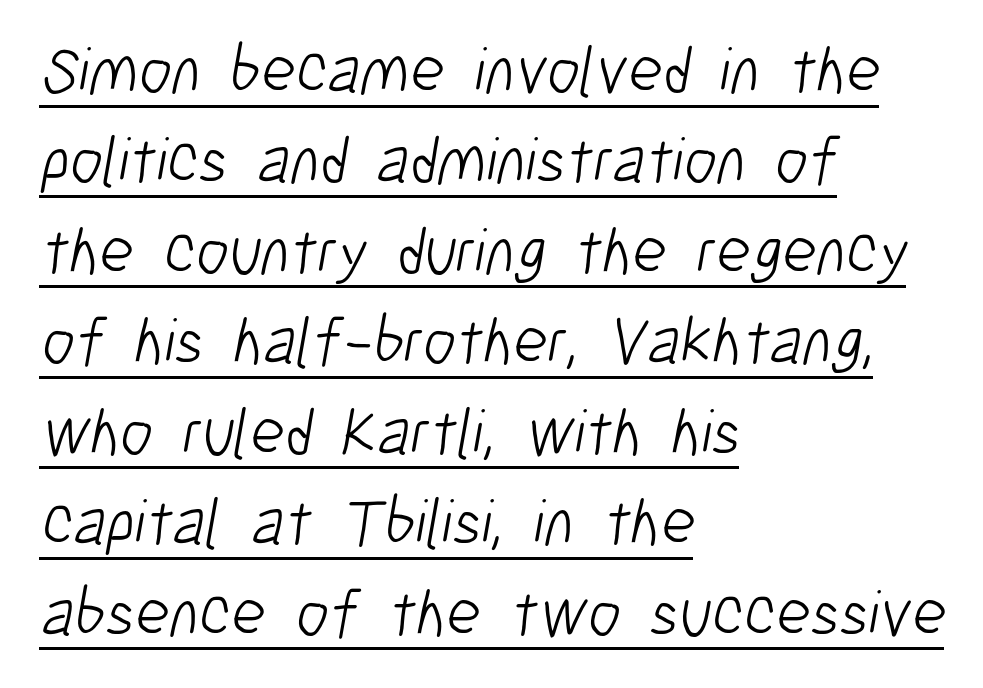
The strokes carry an ordinary text weight at most. A typesetter would call this proportional, since set widths differ per character. Each new line begins a customary step beneath the previous one. The face used here appears with an underline applied. Tracking value appears to be zero — textbook default spacing. Examine the stroke ends and you'll find no serifs.
